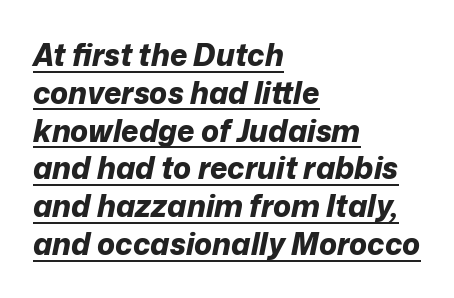
Q: Is the text bold? A: Yes.
Q: Is the text italic (slanted)? A: Yes, it leans right by about 12 degrees.
Q: Is the text underlined? A: Yes.
Q: How is the paragraph aligned? A: Left-aligned.
Q: Is the spacing between letters normal or unusually wide? A: Normal.
Q: Is the spacing between lines tight, normal or loose? A: Normal.
Q: Width (condensed, normal, or wide)? A: Normal.
Q: Stroke contrast? A: Low.
Q: x-height? A: Medium.
Q: Monospaced? A: No.
